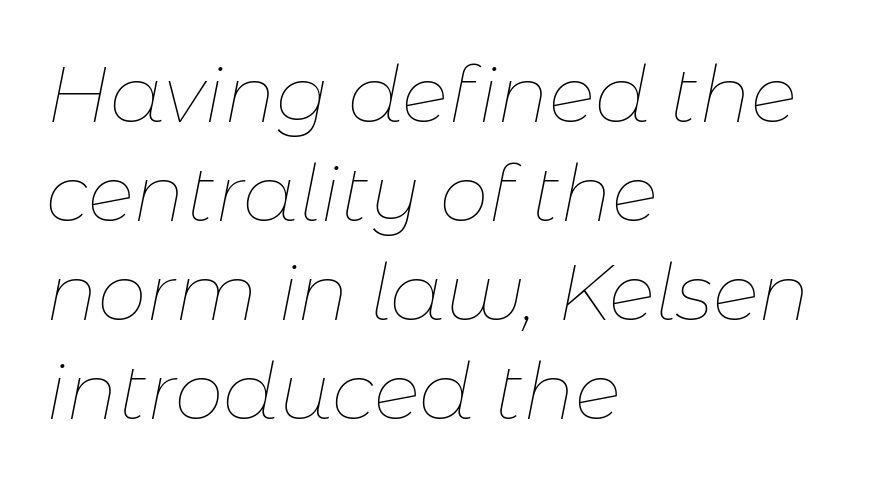
The image shows 78 px thin type, italic (leaning right); set left-aligned, normal line spacing (1.27x), normal letter spacing, not underlined; low stroke contrast and a medium x-height.
